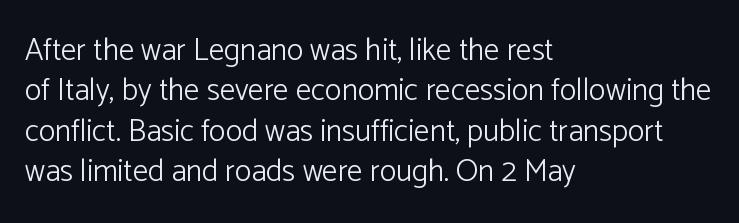
The image shows 31 px light sans-serif type, upright; set left-aligned, normal line spacing (1.3x), normal letter spacing, not underlined; low stroke contrast and a medium x-height.
